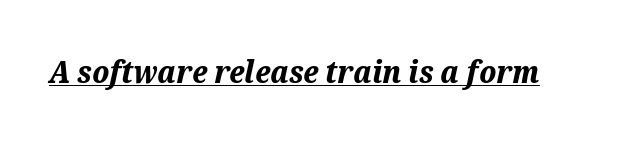
Q: Is the text bold? A: Yes.
Q: Is the text italic (slanted)? A: Yes, it leans right by about 12 degrees.
Q: Is the text underlined? A: Yes.
Q: Is the spacing between letters normal or unusually wide? A: Normal.
Q: Width (condensed, normal, or wide)? A: Normal.
Q: Stroke contrast? A: Medium.
Q: x-height? A: Medium.
Q: Monospaced? A: No.
